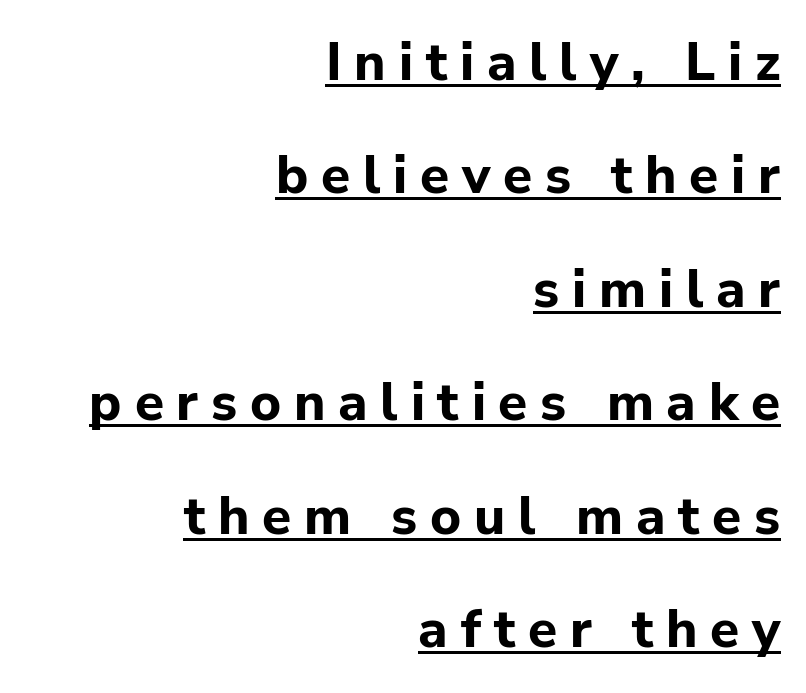
{"serif": "no", "italic": "no", "bold": "yes", "weight": "bold", "width": "normal", "stroke_contrast": "low", "x_height": "medium", "monospaced": "no", "underline": "yes", "align": "right", "line_spacing": "loose", "line_spacing_ratio": 2.14, "letter_spacing": "wide", "letter_spacing_em": 0.24, "glyph_px": 53}
